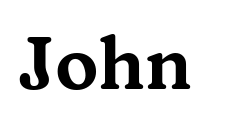
{"serif": "yes", "italic": "no", "width": "wide", "stroke_contrast": "medium", "x_height": "medium", "monospaced": "no", "underline": "no", "letter_spacing": "normal", "letter_spacing_em": 0.0, "glyph_px": 73}
